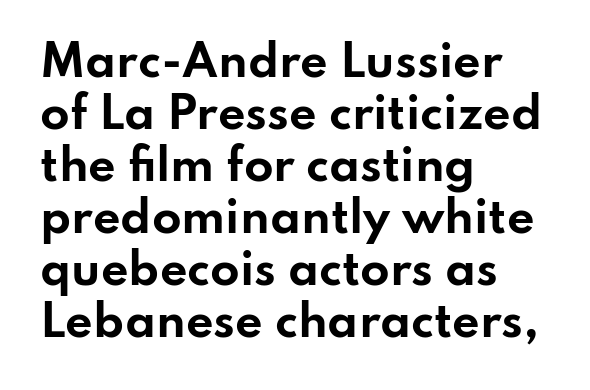
Q: Is the text bold? A: Yes.
Q: Is the text italic (slanted)? A: No, it is upright.
Q: Is the typeface a serif or a sans-serif typeface? A: Sans-serif.
Q: Is the text underlined? A: No.
Q: How is the paragraph aligned? A: Left-aligned.
Q: Is the spacing between letters normal or unusually wide? A: Normal.
Q: Width (condensed, normal, or wide)? A: Wide.
Q: Stroke contrast? A: Low.
Q: x-height? A: Small.
Q: Monospaced? A: No.
